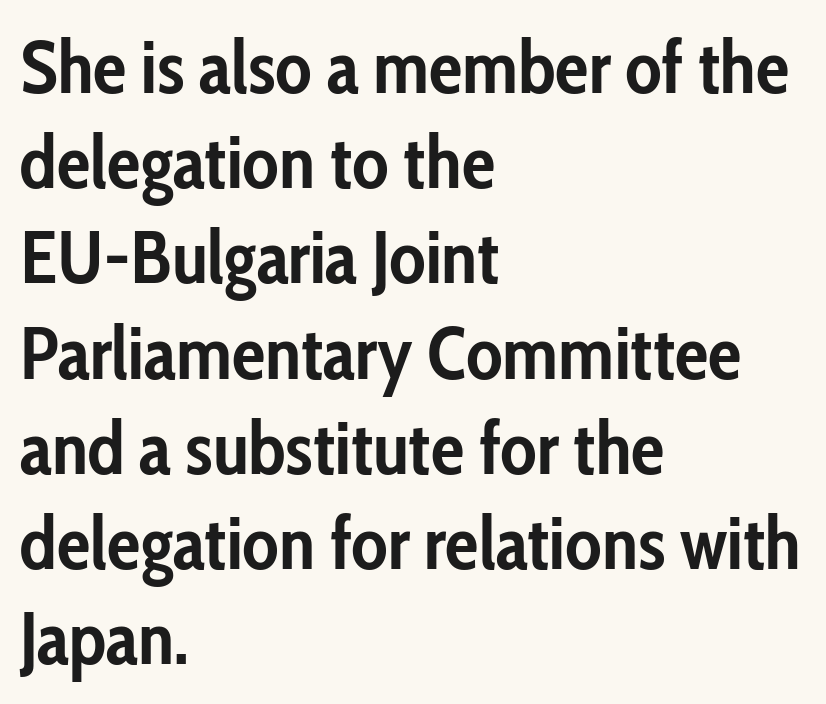
Tracking value appears to be zero — textbook default spacing. Normally led — the rows are evenly, conventionally spaced. Is the type bold? Yes — the strokes are clearly thick and heavy. Unlike a traditional serif, this face leaves its strokes unadorned.
